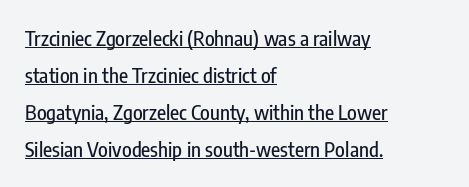
Q: Is the text italic (slanted)? A: No, it is upright.
Q: Is the text underlined? A: Yes.
Q: How is the paragraph aligned? A: Left-aligned.
Q: Is the spacing between letters normal or unusually wide? A: Normal.
